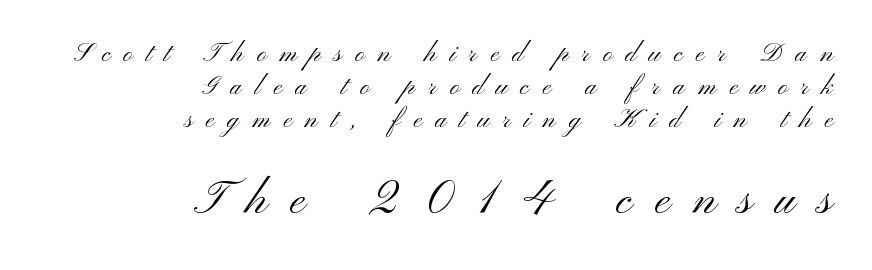
The image shows 46 px light, wide sans-serif type; set right-aligned, normal line spacing (1.26x), unusually wide letter spacing (+0.5 em), not underlined; the second (bottom) block is 1.77x larger; medium stroke contrast and a small x-height.
